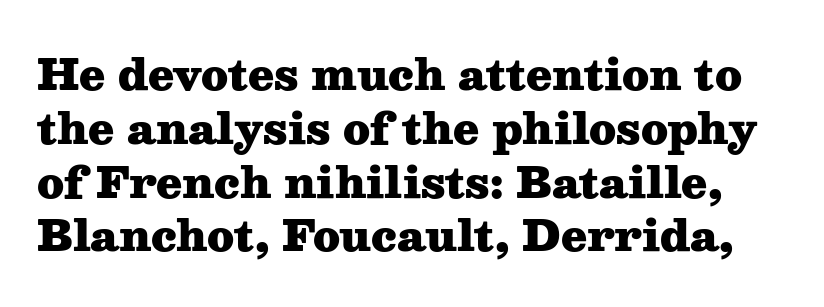
The image shows 42 px heavy, wide serif type, upright; set normal line spacing (1.28x), normal letter spacing, not underlined; medium stroke contrast and a medium x-height.
